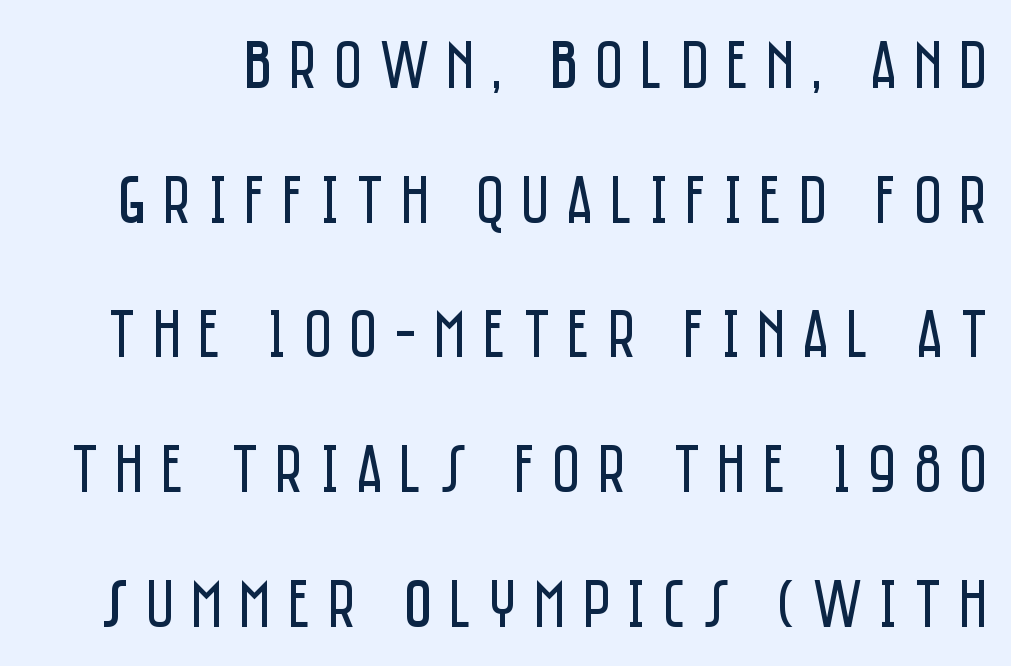
Every stem runs plumb, perpendicular to the baseline. Is there much room between lines? Yes — plenty of vertical air separates them. Examine the stroke ends and you'll find no serifs. Glance below the letters and you will spot only blank space. Honestly, the letter spacing is so wide it's the main thing you notice.
